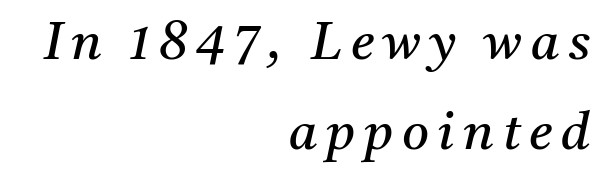
Anything drawn beneath the words? Only blank space. Style check: oblique. The passage shown is typed in a proportional face where columns would drift. Examine the stroke ends and you'll spot serifs. No extra ink here — the face is not bold.
